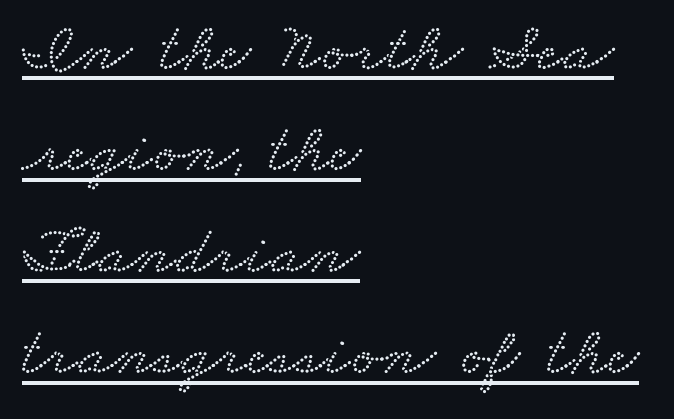
This sample has the flowing, uneven cadence of proportional lettering. Look at the tracking — it's just the regular setting, nothing added. Left-aligned paragraph, ragged on the right. This is serif lettering, the kind often seen in printed books. The leading is moderate, giving the passage an even texture.
